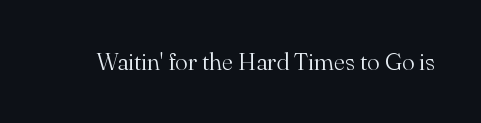
{"italic": "no", "bold": "no", "underline": "no", "letter_spacing": "normal", "letter_spacing_em": 0.0, "glyph_px": 24}
